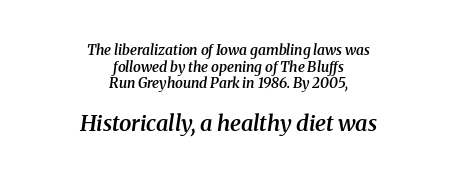
The image shows 22 px text type, italic (leaning right); set centered, line spacing 1.19x, normal letter spacing, not underlined; the second (bottom) block is 1.57x larger.
